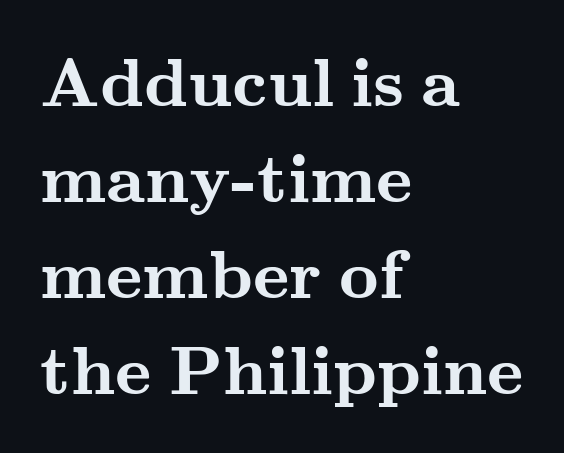
{"serif": "yes", "italic": "no", "bold": "yes", "weight": "semibold", "width": "wide", "stroke_contrast": "medium", "x_height": "small", "monospaced": "no", "underline": "no", "align": "left", "line_spacing": "normal", "line_spacing_ratio": 1.39, "letter_spacing": "normal", "letter_spacing_em": 0.0, "glyph_px": 69}
